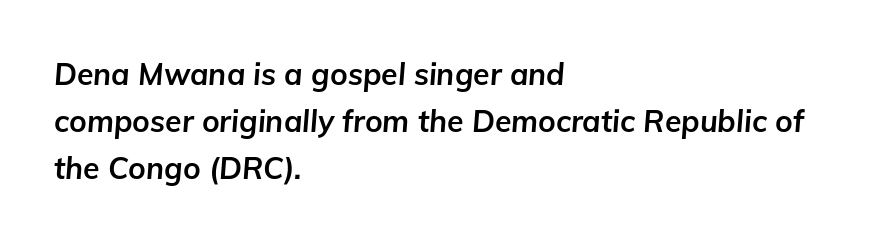
Q: Is the text bold? A: Yes.
Q: Is the text italic (slanted)? A: Yes, it leans right by about 5 degrees.
Q: Is the text underlined? A: No.
Q: How is the paragraph aligned? A: Left-aligned.
Q: Is the spacing between letters normal or unusually wide? A: Normal.
Q: Is the spacing between lines tight, normal or loose? A: Normal.
Q: Width (condensed, normal, or wide)? A: Normal.
Q: Stroke contrast? A: Low.
Q: x-height? A: Medium.
Q: Monospaced? A: No.
